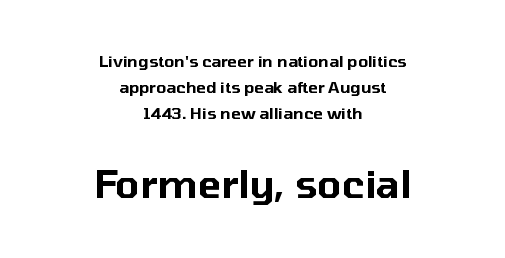
{"serif": "no", "italic": "no", "width": "normal", "stroke_contrast": "low", "x_height": "medium", "monospaced": "no", "underline": "no", "align": "center", "line_spacing": "normal", "line_spacing_ratio": 1.61, "letter_spacing": "normal", "letter_spacing_em": 0.0, "larger_block": "second", "size_ratio": 2.44, "glyph_px": 39}
